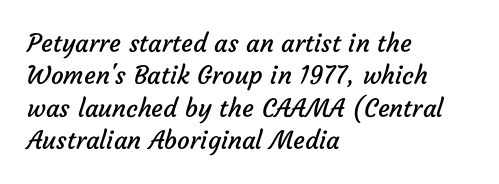
The typeface has the unassuming heft of standard copy or less. The passage shown stacks its lines at a standard gap. Anything drawn beneath the words? Only blank space. Students, note that the glyphs here touch the page at normal intervals. The paragraph shown leans on its left margin.
